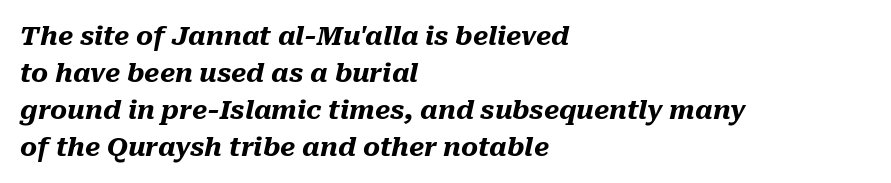
Compared with typical paragraphs, the rows here are spaced about the same. Typeset ragged right — the left edge is the straight one. An italicized treatment has been applied to the whole sample. As a designer I'd log this as weight 700, bold. Bare-footed words on every line.
